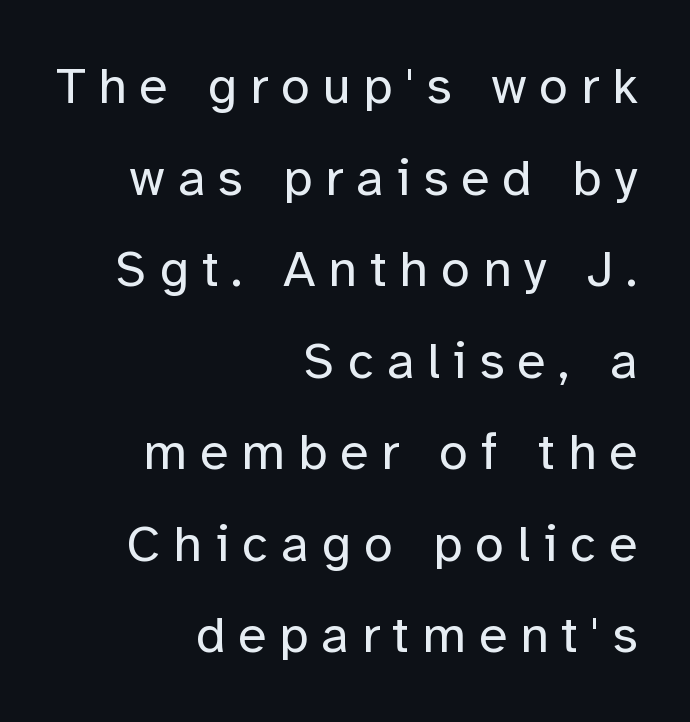
{"serif": "no", "italic": "no", "bold": "no", "weight": "regular", "width": "normal", "stroke_contrast": "low", "x_height": "medium", "monospaced": "no", "underline": "no", "align": "right", "line_spacing_ratio": 1.76, "letter_spacing": "wide", "letter_spacing_em": 0.25, "glyph_px": 52}
